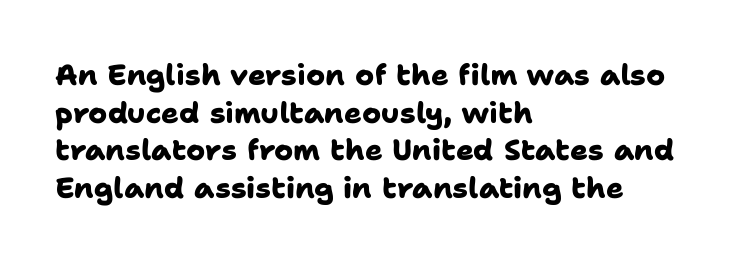
Q: Is the text bold? A: Yes.
Q: Is the typeface a serif or a sans-serif typeface? A: Sans-serif.
Q: Is the text underlined? A: No.
Q: How is the paragraph aligned? A: Left-aligned.
Q: Is the spacing between letters normal or unusually wide? A: Normal.
Q: Is the spacing between lines tight, normal or loose? A: Normal.
Q: Width (condensed, normal, or wide)? A: Normal.
Q: Stroke contrast? A: Low.
Q: x-height? A: Medium.
Q: Monospaced? A: No.
